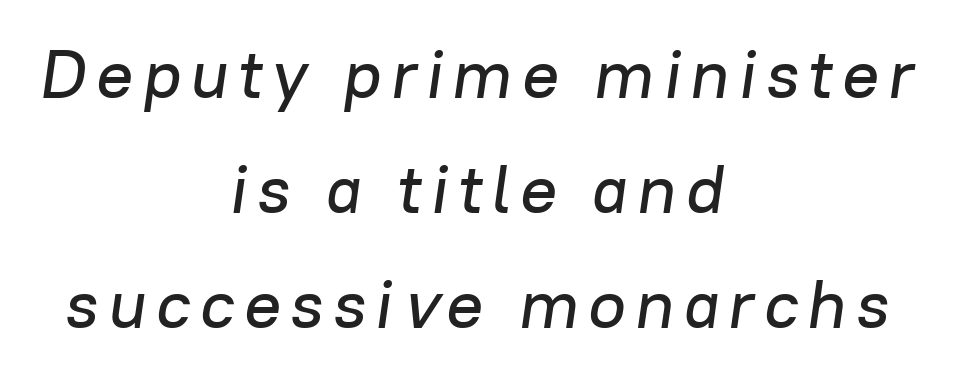
The image shows 69 px text type, italic (leaning right); set centered, normal line spacing (1.67x), not underlined; low stroke contrast and a medium x-height.
